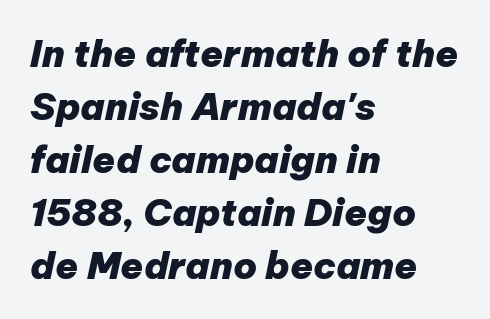
Q: Is the text bold? A: Yes.
Q: Is the text italic (slanted)? A: Yes, it leans right by about 12 degrees.
Q: Is the text underlined? A: No.
Q: How is the paragraph aligned? A: Left-aligned.
Q: Is the spacing between letters normal or unusually wide? A: Normal.
Q: Is the spacing between lines tight, normal or loose? A: Normal.
Q: Width (condensed, normal, or wide)? A: Normal.
Q: Stroke contrast? A: Low.
Q: x-height? A: Medium.
Q: Monospaced? A: No.
